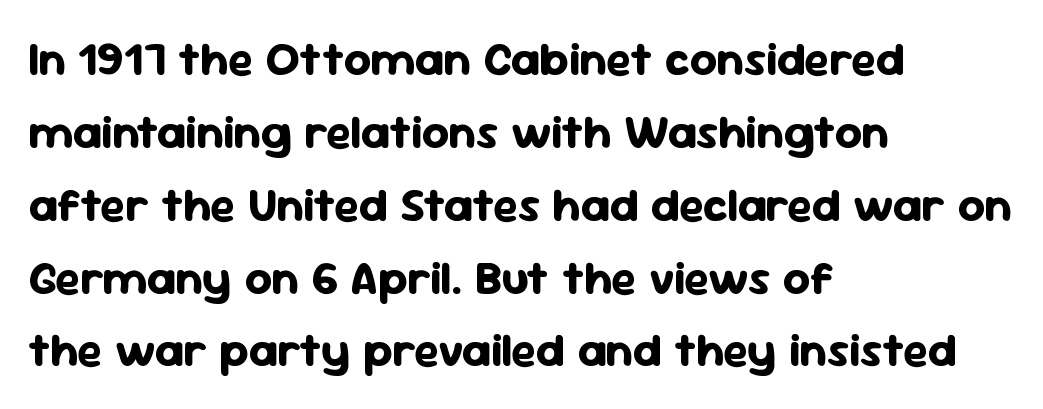
Q: Is the text bold? A: Yes.
Q: Is the text italic (slanted)? A: No, it is upright.
Q: Is the typeface a serif or a sans-serif typeface? A: Sans-serif.
Q: Is the text underlined? A: No.
Q: How is the paragraph aligned? A: Left-aligned.
Q: Is the spacing between letters normal or unusually wide? A: Normal.
Q: Is the spacing between lines tight, normal or loose? A: Normal.
Q: Width (condensed, normal, or wide)? A: Normal.
Q: Stroke contrast? A: Low.
Q: x-height? A: Medium.
Q: Monospaced? A: No.
